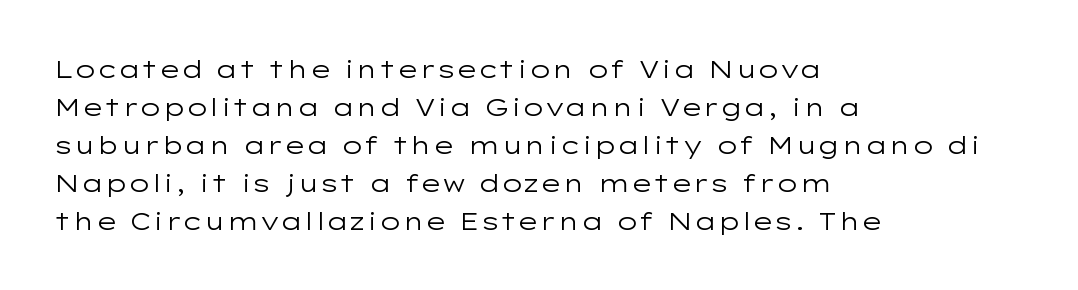
The image shows 24 px text type, upright; set left-aligned, normal line spacing (1.58x), normal letter spacing, not underlined.
